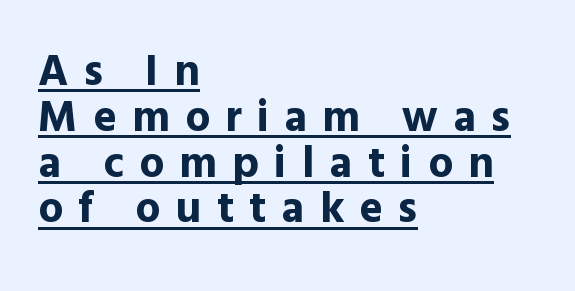
The strokes are fattened all the way to bold. In terms of posture, this sample is upright. Caption: lettering with a line underneath. Proportional: the letters do not fall into vertical columns. These lines have a slow, spaced-out rhythm from letter to letter.
